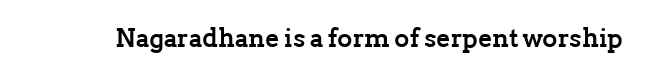
Q: Is the text bold? A: Yes.
Q: Is the text italic (slanted)? A: No, it is upright.
Q: Is the text underlined? A: No.
Q: Is the spacing between letters normal or unusually wide? A: Normal.
